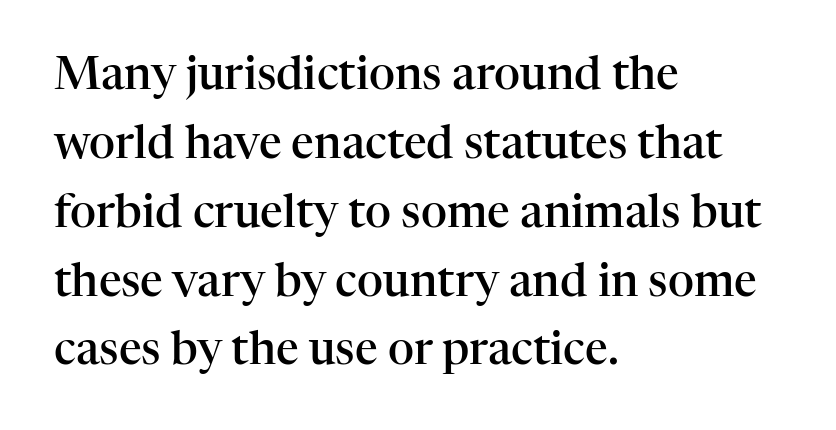
The designer went with a serif here, giving each stem small feet. Between one letter and the next there's only the usual sliver of space. Set as a demibold, roughly 600 on the weight scale. Is this a fixed-width face? No — the glyphs have proportional, varying widths. The designer left line spacing at the default. The space beneath each line is pristine and unruled.
